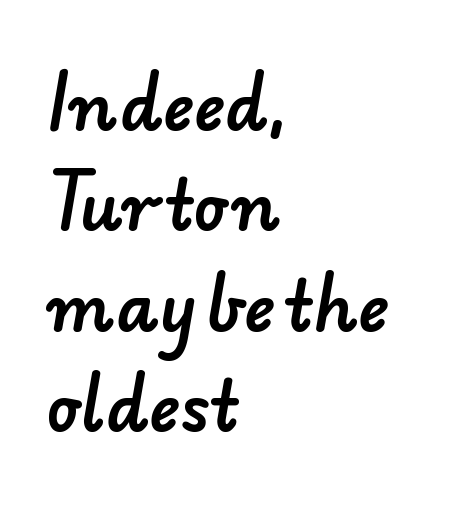
The image shows 66 px sans-serif type; set left-aligned, normal line spacing (1.52x), normal letter spacing, not underlined; low stroke contrast and a small x-height.
